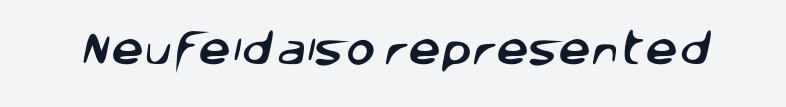
The image shows 36 px sans-serif type; set normal letter spacing, not underlined; low stroke contrast and a large x-height.
